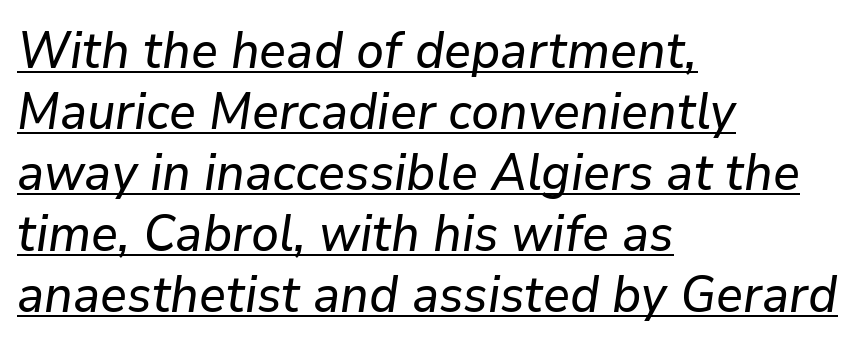
Q: Is the text italic (slanted)? A: Yes, it leans right by about 9 degrees.
Q: Is the text underlined? A: Yes.
Q: How is the paragraph aligned? A: Left-aligned.
Q: Is the spacing between letters normal or unusually wide? A: Normal.
Q: Width (condensed, normal, or wide)? A: Normal.
Q: Stroke contrast? A: Low.
Q: x-height? A: Medium.
Q: Monospaced? A: No.
